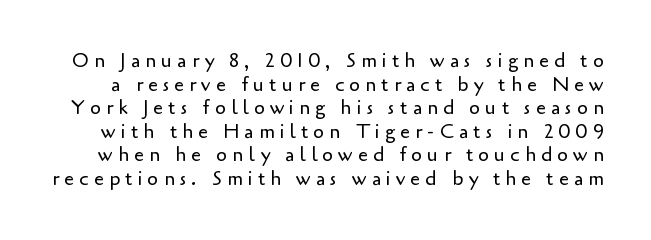
The image shows 20 px text type, upright; set line spacing 1.18x, unusually wide letter spacing (+0.25 em), not underlined.
